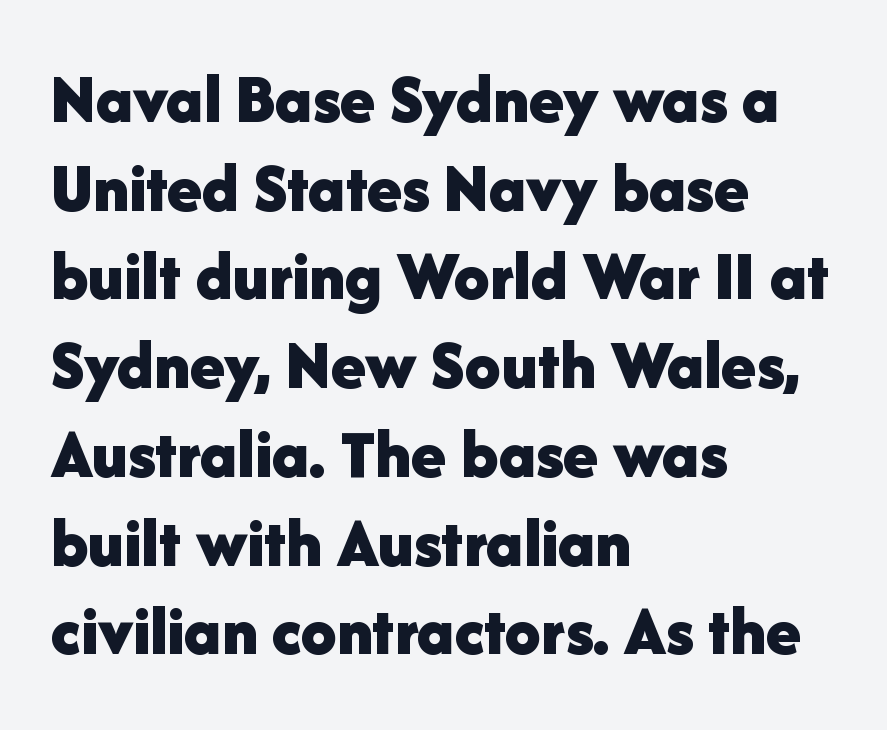
The image shows 71 px bold sans-serif type, upright; set left-aligned, normal line spacing (1.25x), normal letter spacing, not underlined; low stroke contrast and a medium x-height.
